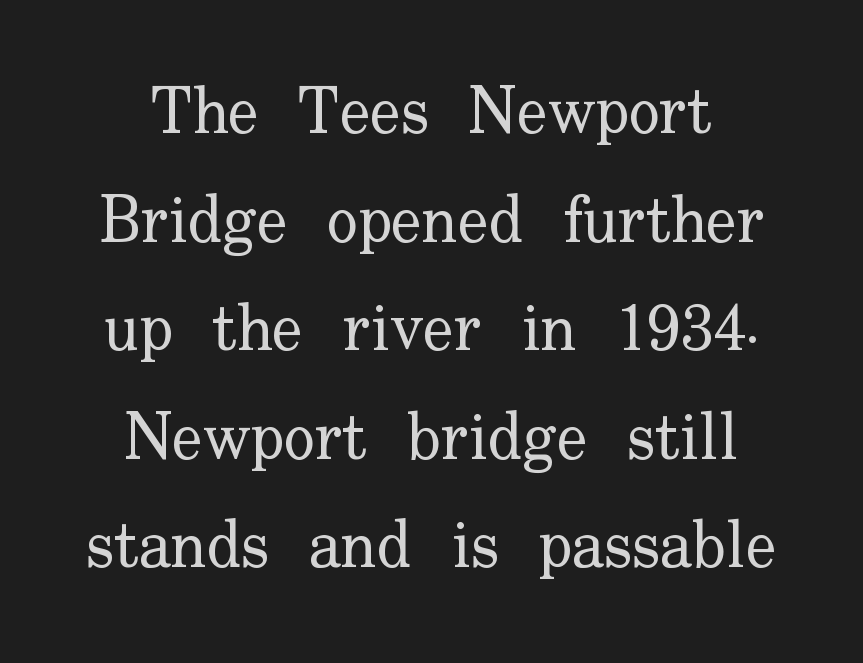
{"serif": "yes", "italic": "no", "bold": "no", "weight": "regular", "width": "normal", "stroke_contrast": "low", "x_height": "small", "monospaced": "no", "underline": "no", "align": "center", "line_spacing": "normal", "line_spacing_ratio": 1.67, "letter_spacing": "normal", "letter_spacing_em": 0.0, "glyph_px": 65}
